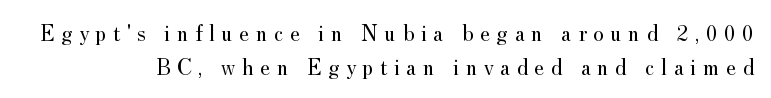
The horizontal fit of the characters is loose and conspicuously gappy. Quick note: underline off. The passage shown is not bold in any degree. Line spacing here is normal. Upright lettering throughout.
